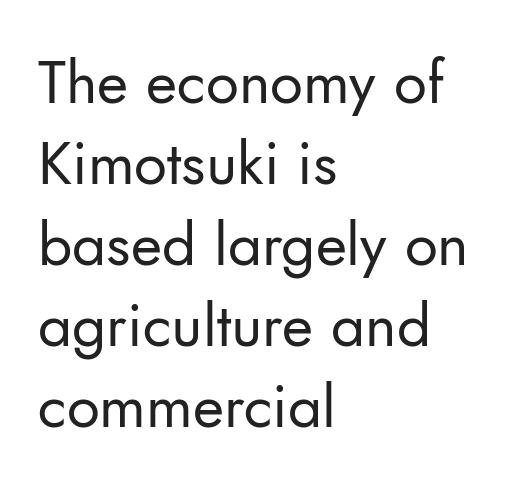
Nobody drew a line under any word here. Notice how the passage keeps a crisp vertical edge on the left only. The tracking reads as untouched default to a designer's eye. Regular leading.
